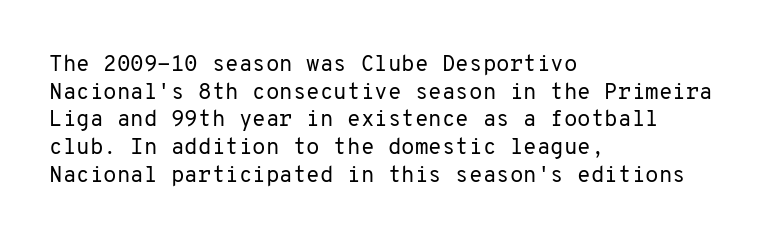
{"italic": "no", "bold": "no", "underline": "no", "align": "left", "line_spacing": "normal", "line_spacing_ratio": 1.26, "letter_spacing": "normal", "letter_spacing_em": 0.0, "glyph_px": 22}
